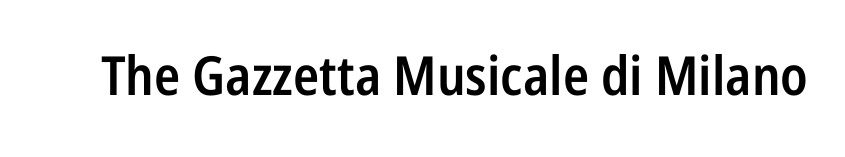
Q: Is the text bold? A: Semi-bold.
Q: Is the text italic (slanted)? A: No, it is upright.
Q: Is the typeface a serif or a sans-serif typeface? A: Sans-serif.
Q: Is the text underlined? A: No.
Q: Is the spacing between letters normal or unusually wide? A: Normal.
Q: Width (condensed, normal, or wide)? A: Condensed.
Q: Stroke contrast? A: Low.
Q: x-height? A: Medium.
Q: Monospaced? A: No.
